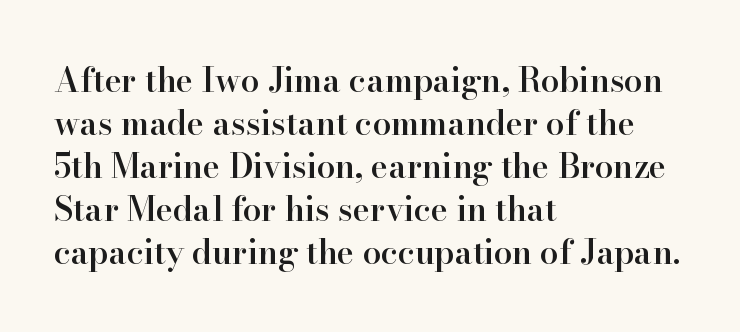
{"serif": "yes", "italic": "no", "bold": "semi", "weight": "semibold", "width": "normal", "stroke_contrast": "high", "x_height": "small", "monospaced": "no", "underline": "no", "align": "left", "line_spacing": "normal", "line_spacing_ratio": 1.3, "letter_spacing": "normal", "letter_spacing_em": 0.0, "glyph_px": 33}
